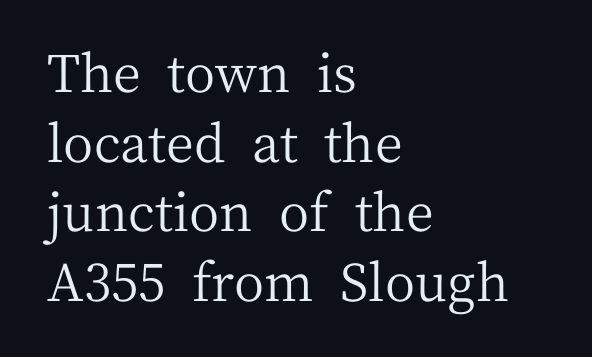
The passage is arranged the way most books set body copy — flush left. Honestly, the row spacing looks completely unremarkable. A clean baseline with only descenders dipping below it. A typesetter would mark this as roman, not italic.
